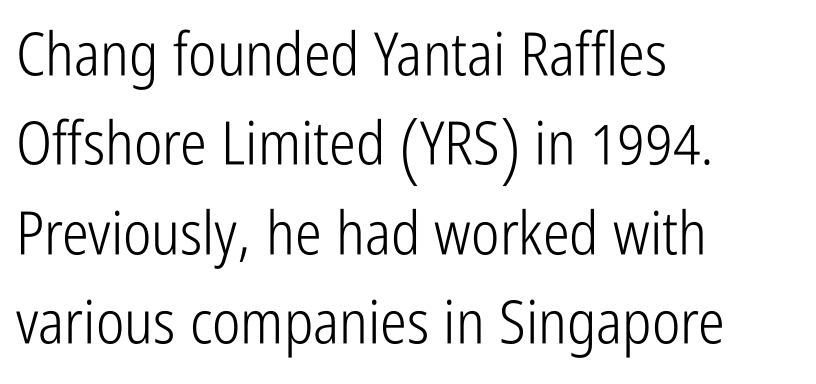
Q: Is the text bold? A: No.
Q: Is the text italic (slanted)? A: No, it is upright.
Q: Is the typeface a serif or a sans-serif typeface? A: Sans-serif.
Q: Is the text underlined? A: No.
Q: How is the paragraph aligned? A: Left-aligned.
Q: Is the spacing between letters normal or unusually wide? A: Normal.
Q: Is the spacing between lines tight, normal or loose? A: Normal.
Q: Width (condensed, normal, or wide)? A: Condensed.
Q: Stroke contrast? A: Low.
Q: x-height? A: Medium.
Q: Monospaced? A: No.
